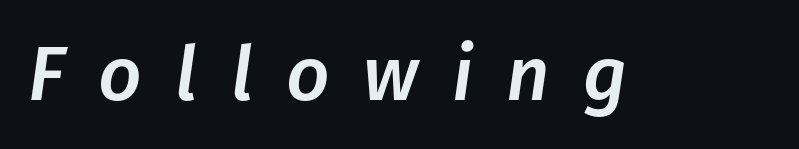
Q: Is the text italic (slanted)? A: Yes, it leans right by about 8 degrees.
Q: Is the text underlined? A: No.
Q: Is the spacing between letters normal or unusually wide? A: Unusually wide.
Q: Width (condensed, normal, or wide)? A: Normal.
Q: Stroke contrast? A: Low.
Q: x-height? A: Medium.
Q: Monospaced? A: No.
